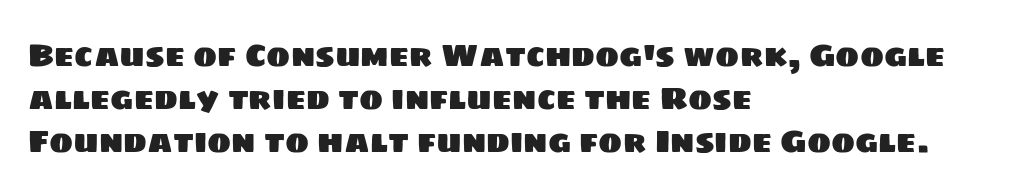
The space between consecutive lines is moderate. Clear beneath every line of the passage. Words appear dense and cohesive because spacing is normal. Unlike a traditional serif, this face leaves its strokes unadorned.
